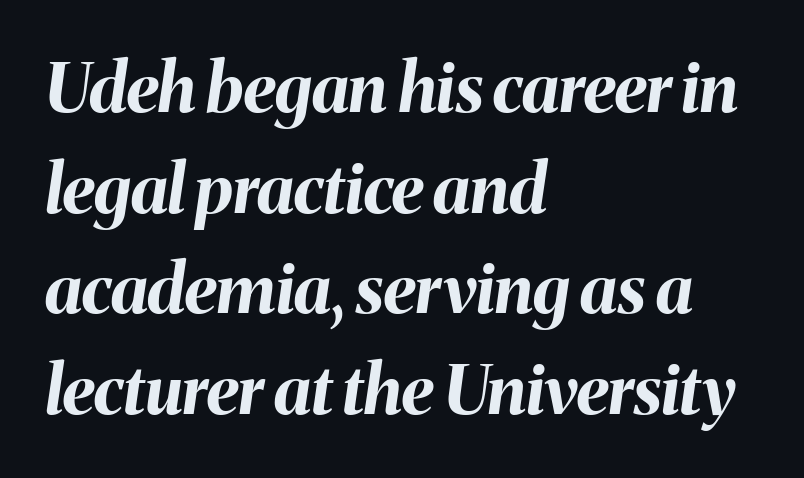
Q: Is the text bold? A: Yes.
Q: Is the text italic (slanted)? A: Yes, it leans right by about 8 degrees.
Q: Is the text underlined? A: No.
Q: How is the paragraph aligned? A: Left-aligned.
Q: Is the spacing between letters normal or unusually wide? A: Normal.
Q: Is the spacing between lines tight, normal or loose? A: Normal.
Q: Width (condensed, normal, or wide)? A: Normal.
Q: Stroke contrast? A: Medium.
Q: x-height? A: Medium.
Q: Monospaced? A: No.
